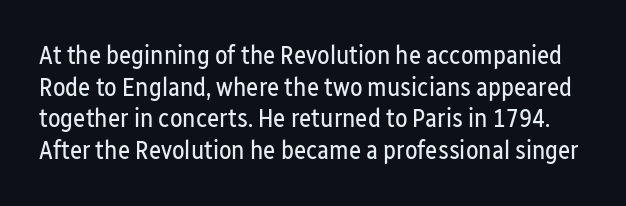
Q: Is the text bold? A: No.
Q: Is the text italic (slanted)? A: No, it is upright.
Q: Is the text underlined? A: No.
Q: Is the spacing between letters normal or unusually wide? A: Normal.
